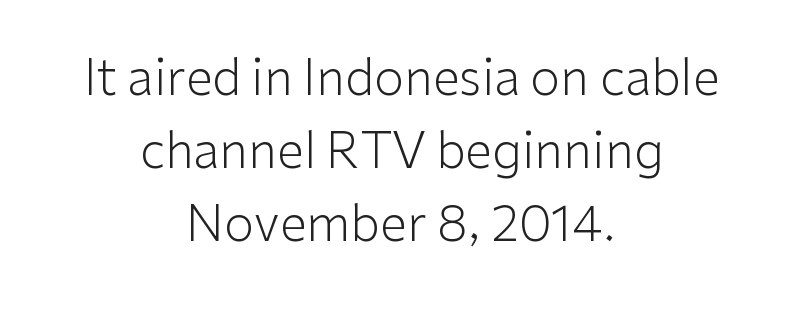
Q: Is the text bold? A: No.
Q: Is the text italic (slanted)? A: No, it is upright.
Q: Is the typeface a serif or a sans-serif typeface? A: Sans-serif.
Q: Is the text underlined? A: No.
Q: How is the paragraph aligned? A: Centered.
Q: Is the spacing between letters normal or unusually wide? A: Normal.
Q: Is the spacing between lines tight, normal or loose? A: Normal.
Q: Width (condensed, normal, or wide)? A: Normal.
Q: Stroke contrast? A: Low.
Q: x-height? A: Medium.
Q: Monospaced? A: No.
